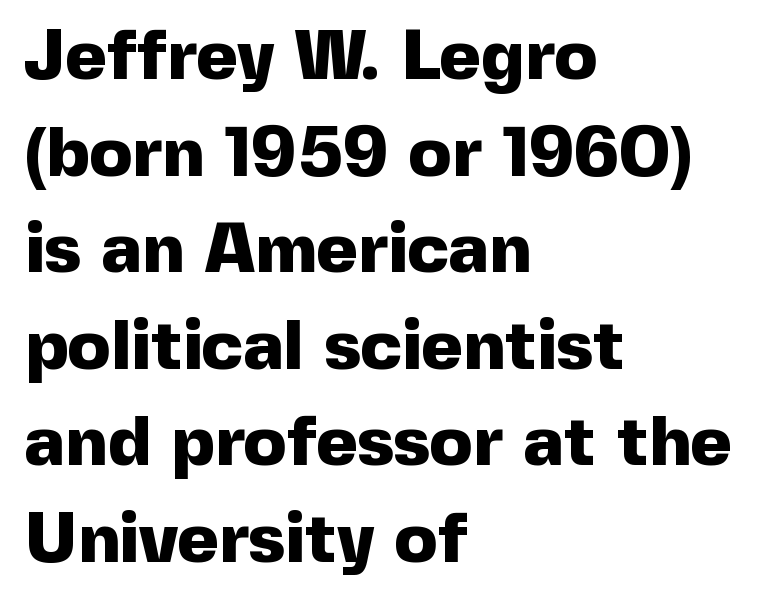
{"serif": "no", "italic": "no", "bold": "yes", "weight": "heavy", "width": "normal", "x_height": "medium", "monospaced": "no", "underline": "no", "align": "left", "line_spacing": "normal", "line_spacing_ratio": 1.36, "letter_spacing": "normal", "letter_spacing_em": 0.0, "glyph_px": 71}
